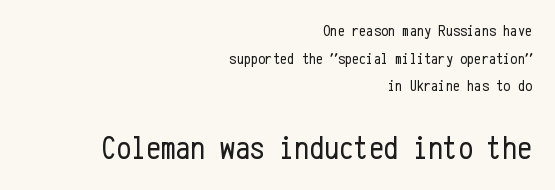
Q: Is the text bold? A: No.
Q: Is the text italic (slanted)? A: No, it is upright.
Q: Is the typeface a serif or a sans-serif typeface? A: Sans-serif.
Q: Is the text underlined? A: No.
Q: How is the paragraph aligned? A: Right-aligned.
Q: Is the spacing between letters normal or unusually wide? A: Normal.
Q: Which block of text is set in a larger size, the first (top) or the second (bottom)? A: The second (bottom) one.
Q: Width (condensed, normal, or wide)? A: Condensed.
Q: Stroke contrast? A: Low.
Q: x-height? A: Medium.
Q: Monospaced? A: Yes.
